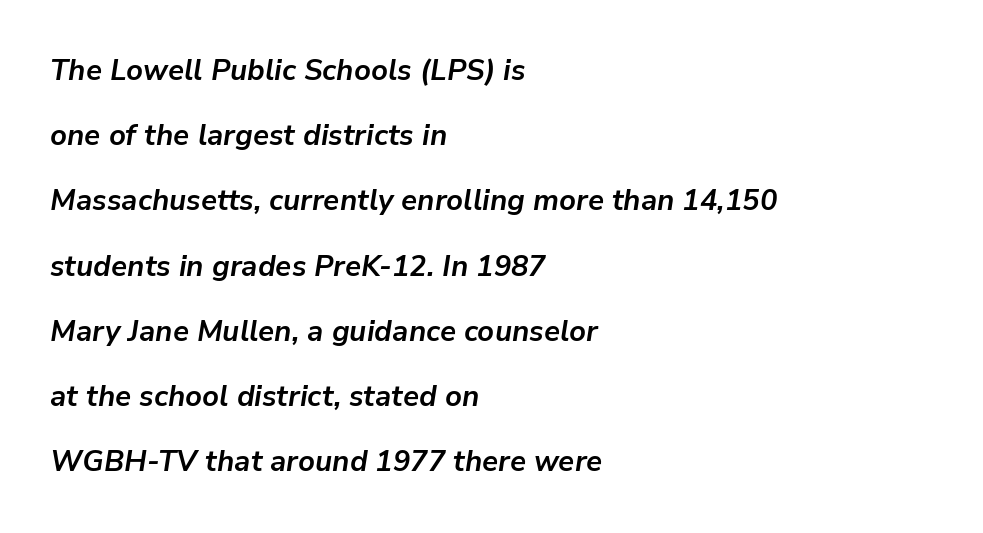
The image shows 29 px bold type, italic (leaning right); set left-aligned, loose line spacing (2.25x), normal letter spacing, not underlined; low stroke contrast and a medium x-height.
